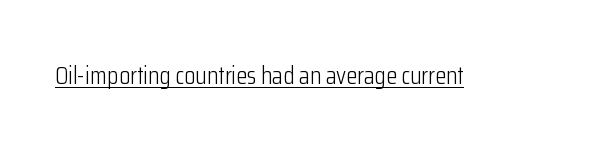
Q: Is the text bold? A: No.
Q: Is the text italic (slanted)? A: No, it is upright.
Q: Is the text underlined? A: Yes.
Q: Is the spacing between letters normal or unusually wide? A: Normal.
